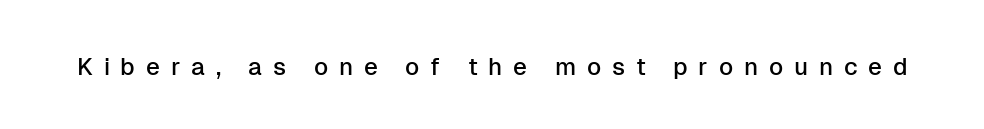
Honestly, there is no underline to notice here at all. Italic: no, the glyphs are upright roman. The gaps between neighbouring characters are conspicuously large.
